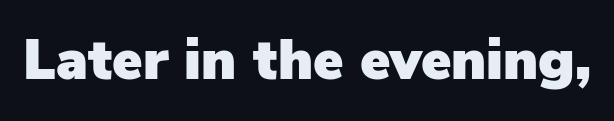
Q: Is the text italic (slanted)? A: No, it is upright.
Q: Is the typeface a serif or a sans-serif typeface? A: Sans-serif.
Q: Is the text underlined? A: No.
Q: Is the spacing between letters normal or unusually wide? A: Normal.
Q: Width (condensed, normal, or wide)? A: Normal.
Q: Stroke contrast? A: Low.
Q: x-height? A: Medium.
Q: Monospaced? A: No.
